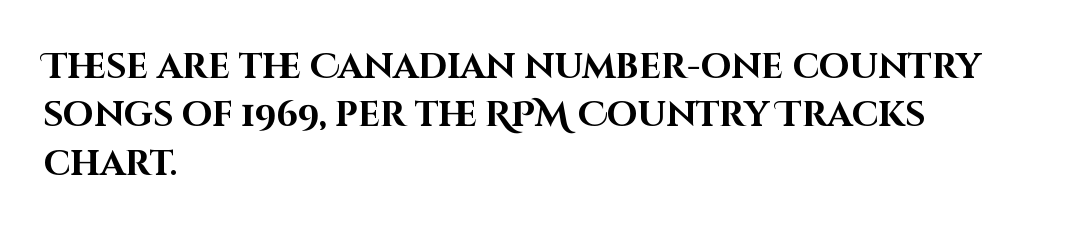
{"serif": "no", "italic": "no", "bold": "yes", "weight": "bold", "width": "normal", "stroke_contrast": "high", "x_height": "large", "monospaced": "no", "underline": "no", "align": "left", "line_spacing": "normal", "line_spacing_ratio": 1.38, "letter_spacing": "normal", "letter_spacing_em": 0.0, "glyph_px": 35}
